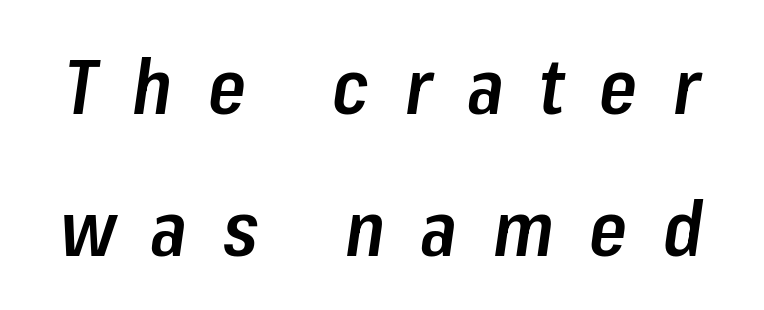
Q: Is the text bold? A: Semi-bold.
Q: Is the text italic (slanted)? A: Yes, it leans right by about 8 degrees.
Q: Is the text underlined? A: No.
Q: Is the spacing between letters normal or unusually wide? A: Unusually wide.
Q: Width (condensed, normal, or wide)? A: Condensed.
Q: Stroke contrast? A: Low.
Q: x-height? A: Medium.
Q: Monospaced? A: No.
